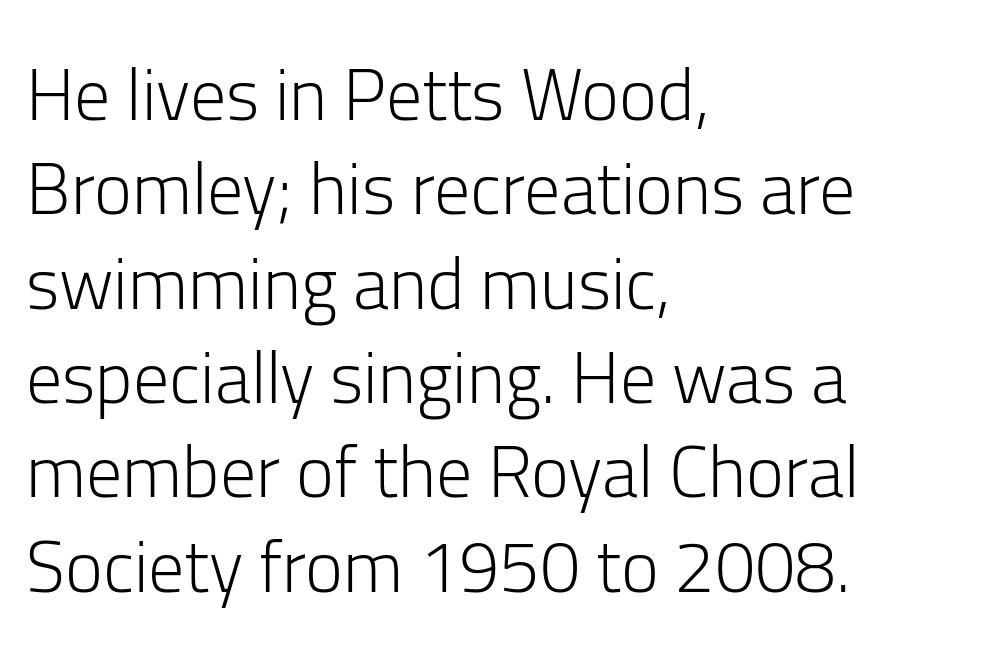
{"serif": "no", "italic": "no", "bold": "no", "weight": "light", "width": "normal", "stroke_contrast": "low", "x_height": "medium", "monospaced": "no", "underline": "no", "align": "left", "line_spacing": "normal", "line_spacing_ratio": 1.31, "letter_spacing": "normal", "letter_spacing_em": 0.0, "glyph_px": 72}
